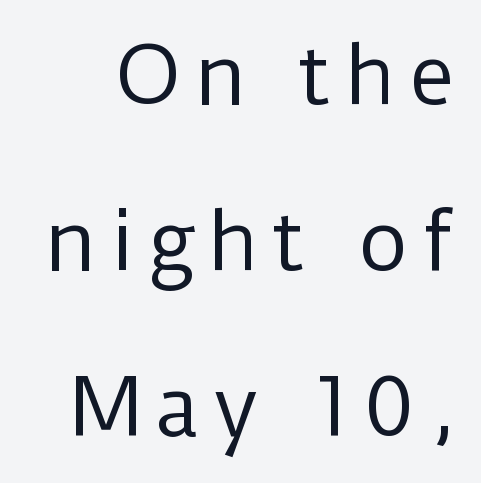
Line spacing here is loose. The characters display no serif detailing; their extremities are plain. The letters advance in unequal steps, a hallmark of proportional type. The letters stand upright; this is a roman face. Beneath every word, the page is bare. Caption: face not bold, strokes unweighted.
